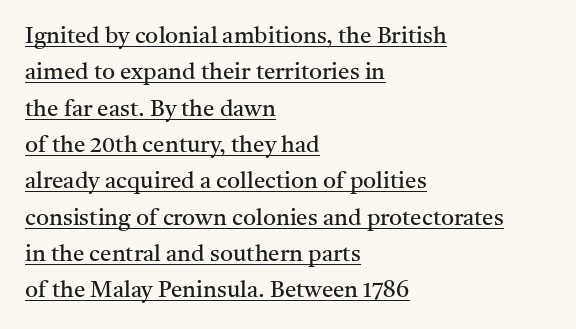
The image shows 23 px text type, upright; set left-aligned, normal line spacing (1.58x), normal letter spacing, underlined.
